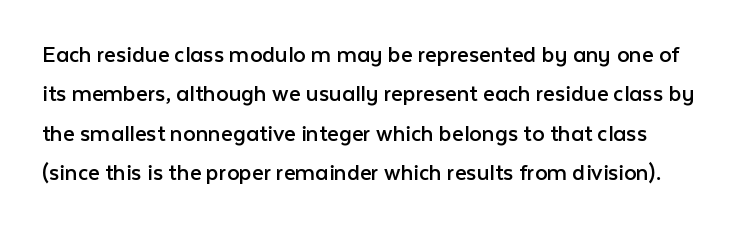
Q: Is the text bold? A: No.
Q: Is the text italic (slanted)? A: No, it is upright.
Q: Is the text underlined? A: No.
Q: Is the spacing between letters normal or unusually wide? A: Normal.
Q: Is the spacing between lines tight, normal or loose? A: Normal.
